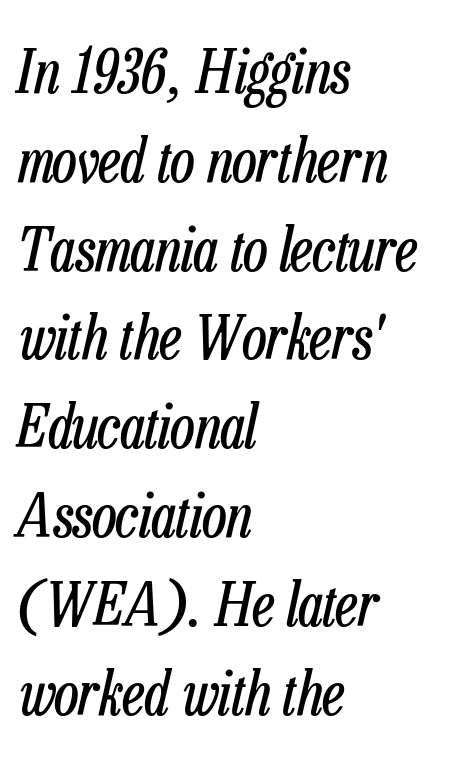
Q: Is the text bold? A: No.
Q: Is the text italic (slanted)? A: Yes, it leans right by about 13 degrees.
Q: Is the text underlined? A: No.
Q: How is the paragraph aligned? A: Left-aligned.
Q: Is the spacing between letters normal or unusually wide? A: Normal.
Q: Is the spacing between lines tight, normal or loose? A: Normal.
Q: Width (condensed, normal, or wide)? A: Condensed.
Q: Stroke contrast? A: Low.
Q: x-height? A: Medium.
Q: Monospaced? A: No.
